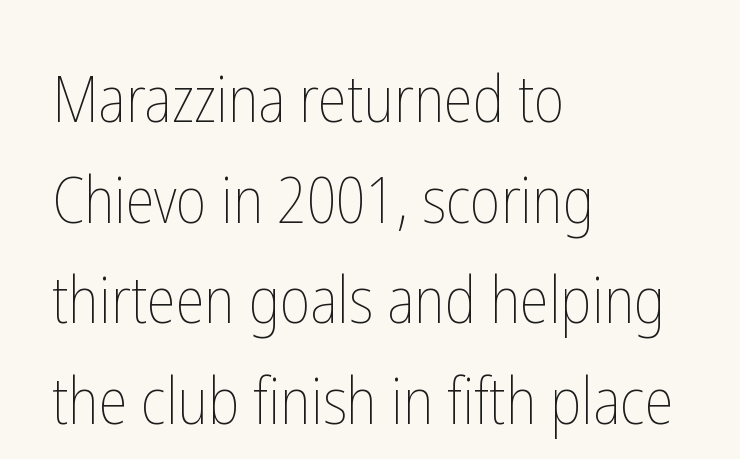
Q: Is the text bold? A: No.
Q: Is the text italic (slanted)? A: No, it is upright.
Q: Is the text underlined? A: No.
Q: How is the paragraph aligned? A: Left-aligned.
Q: Is the spacing between letters normal or unusually wide? A: Normal.
Q: Is the spacing between lines tight, normal or loose? A: Normal.
Q: Width (condensed, normal, or wide)? A: Condensed.
Q: Stroke contrast? A: Low.
Q: x-height? A: Medium.
Q: Monospaced? A: No.
